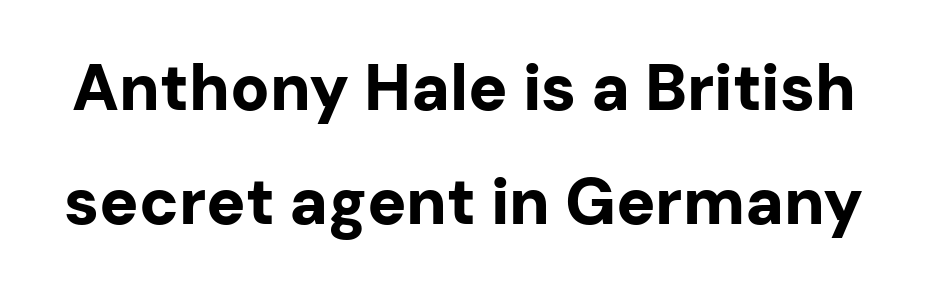
{"serif": "no", "italic": "no", "bold": "yes", "weight": "bold", "width": "normal", "stroke_contrast": "low", "x_height": "medium", "monospaced": "no", "underline": "no", "line_spacing_ratio": 1.76, "letter_spacing": "normal", "letter_spacing_em": 0.0, "glyph_px": 65}
